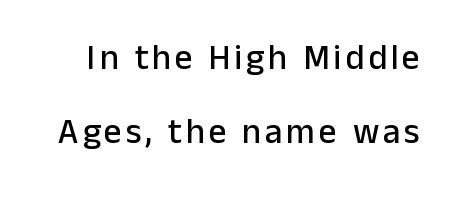
The image shows 35 px sans-serif type, upright; set loose line spacing (2.12x), not underlined; low stroke contrast and a medium x-height.
